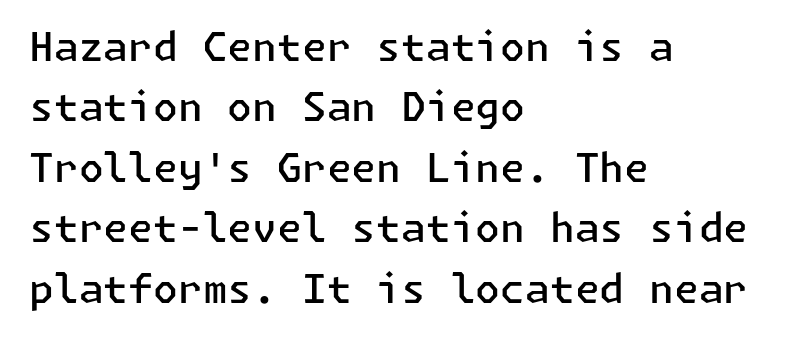
The image shows 40 px semibold sans-serif type, upright; set left-aligned, normal line spacing (1.51x), normal letter spacing, not underlined; low stroke contrast and a medium x-height.
